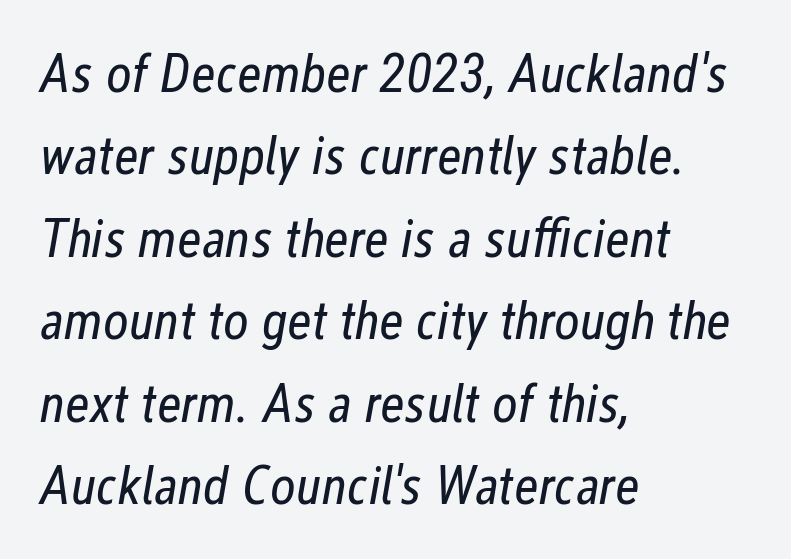
{"italic": "yes", "lean": "right", "slant_degrees": 12, "bold": "no", "weight": "regular", "width": "condensed", "stroke_contrast": "low", "x_height": "medium", "monospaced": "no", "underline": "no", "align": "left", "line_spacing": "normal", "line_spacing_ratio": 1.5, "letter_spacing": "normal", "letter_spacing_em": 0.0, "glyph_px": 55}
